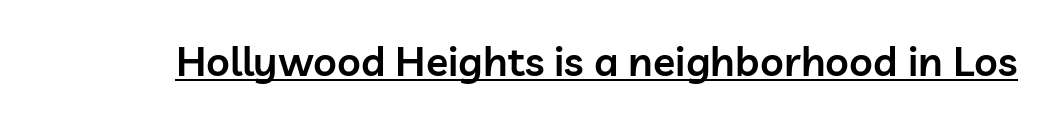
{"serif": "no", "italic": "no", "bold": "semi", "weight": "semibold", "width": "normal", "stroke_contrast": "low", "x_height": "medium", "monospaced": "no", "underline": "yes", "letter_spacing": "normal", "letter_spacing_em": 0.0, "glyph_px": 41}
